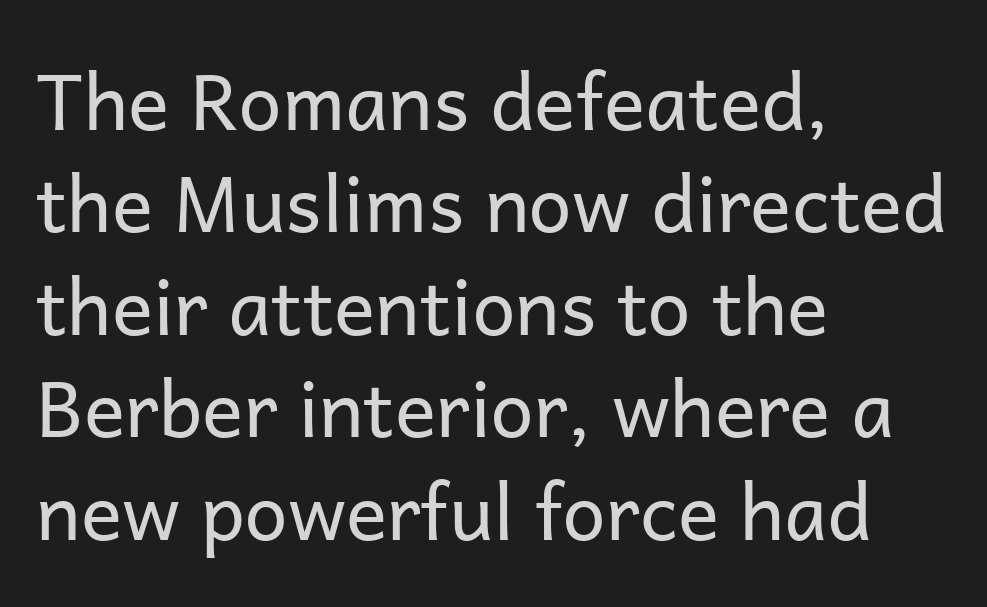
The passage shown is not underscored anywhere. Varying glyph widths throughout — classic text-font behaviour. Notice how the stems are strictly vertical — no italics here. Nothing unusual about the tracking: characters are spaced as the font intends. One-word summary of the alignment: left. These lines are composed in type without serifs.
